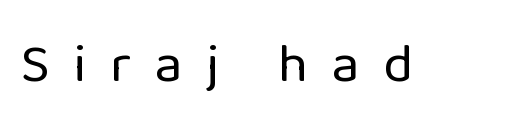
Q: Is the text bold? A: No.
Q: Is the text italic (slanted)? A: No, it is upright.
Q: Is the typeface a serif or a sans-serif typeface? A: Sans-serif.
Q: Is the text underlined? A: No.
Q: Is the spacing between letters normal or unusually wide? A: Unusually wide.
Q: Width (condensed, normal, or wide)? A: Normal.
Q: Stroke contrast? A: Low.
Q: x-height? A: Medium.
Q: Monospaced? A: No.
